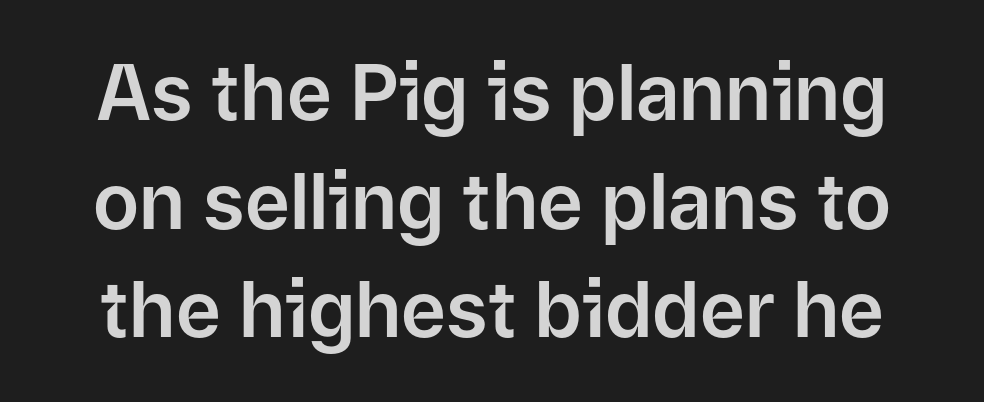
Q: Is the text italic (slanted)? A: No, it is upright.
Q: Is the typeface a serif or a sans-serif typeface? A: Sans-serif.
Q: Is the text underlined? A: No.
Q: Is the spacing between letters normal or unusually wide? A: Normal.
Q: Is the spacing between lines tight, normal or loose? A: Normal.
Q: Width (condensed, normal, or wide)? A: Normal.
Q: Stroke contrast? A: Low.
Q: x-height? A: Medium.
Q: Monospaced? A: No.
